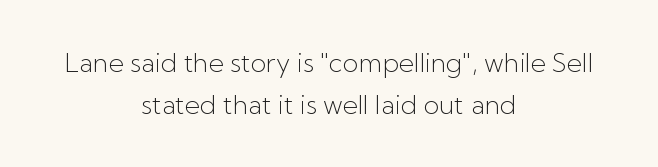
Check under the words: just untouched page. Stems and bowls with no extra thickness — not bold. Whoever set this chose a conventional vertical rhythm. A student would call this center alignment; a typographer would say set centered.
